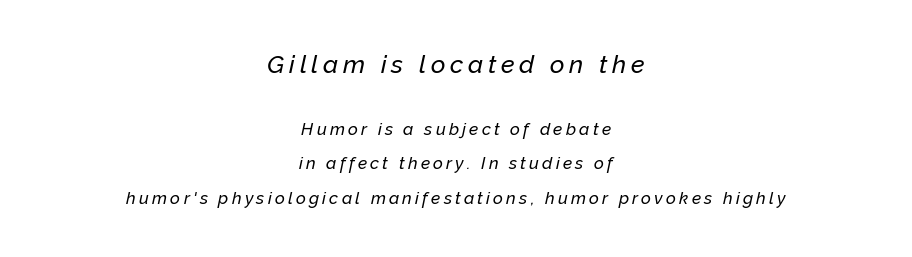
{"italic": "yes", "lean": "right", "slant_degrees": 12, "underline": "no", "align": "center", "line_spacing": "loose", "line_spacing_ratio": 2.01, "larger_block": "first", "size_ratio": 1.47, "glyph_px": 25}
